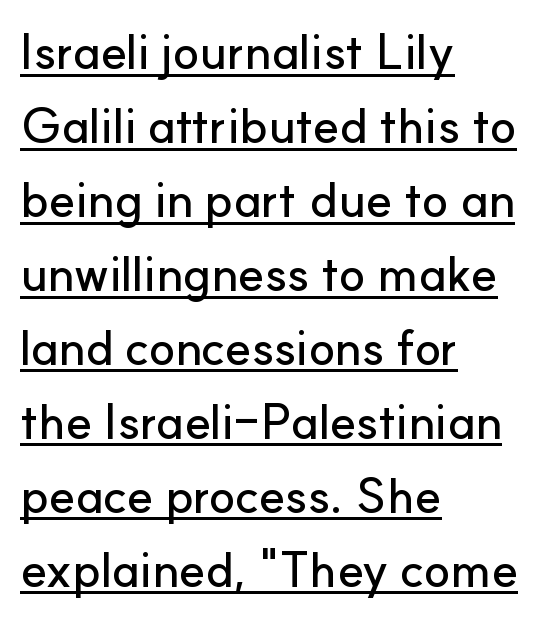
The image shows 49 px sans-serif type, upright; set left-aligned, normal line spacing (1.51x), normal letter spacing, underlined; low stroke contrast and a small x-height.
